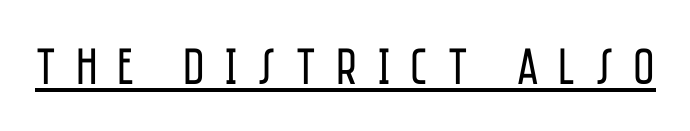
Q: Is the text bold? A: No.
Q: Is the text italic (slanted)? A: No, it is upright.
Q: Is the typeface a serif or a sans-serif typeface? A: Sans-serif.
Q: Is the text underlined? A: Yes.
Q: Is the spacing between letters normal or unusually wide? A: Unusually wide.
Q: Width (condensed, normal, or wide)? A: Condensed.
Q: Stroke contrast? A: Low.
Q: x-height? A: Large.
Q: Monospaced? A: No.
